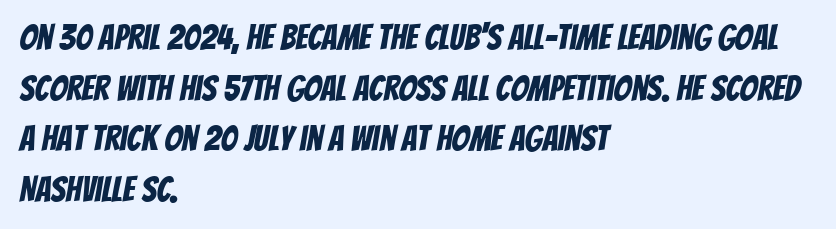
{"serif": "no", "width": "condensed", "stroke_contrast": "low", "x_height": "large", "monospaced": "no", "underline": "no", "align": "left", "line_spacing": "normal", "line_spacing_ratio": 1.45, "letter_spacing": "normal", "letter_spacing_em": 0.0, "glyph_px": 35}
